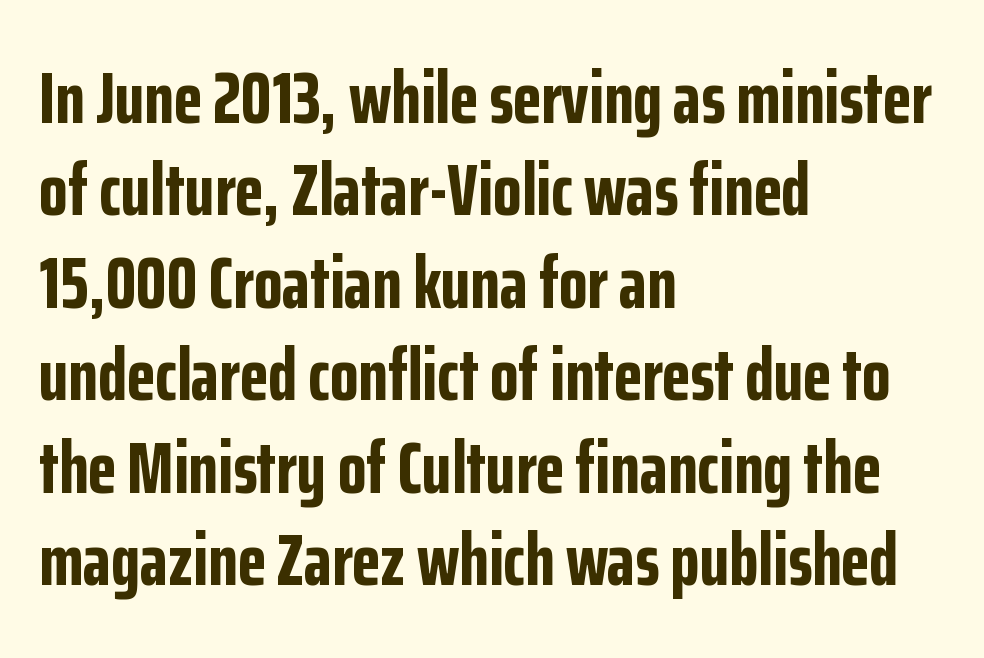
{"serif": "no", "italic": "no", "bold": "yes", "weight": "bold", "width": "condensed", "stroke_contrast": "low", "x_height": "medium", "monospaced": "no", "underline": "no", "align": "left", "line_spacing": "normal", "line_spacing_ratio": 1.25, "letter_spacing": "normal", "letter_spacing_em": 0.0, "glyph_px": 74}
